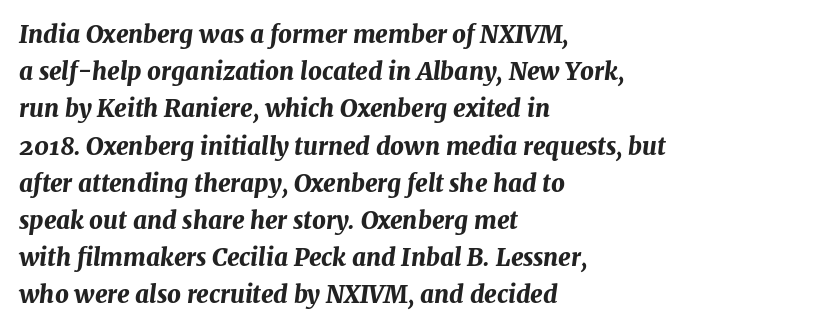
Q: Is the text bold? A: Yes.
Q: Is the text italic (slanted)? A: Yes, it leans right by about 7 degrees.
Q: Is the text underlined? A: No.
Q: How is the paragraph aligned? A: Left-aligned.
Q: Is the spacing between letters normal or unusually wide? A: Normal.
Q: Is the spacing between lines tight, normal or loose? A: Normal.
